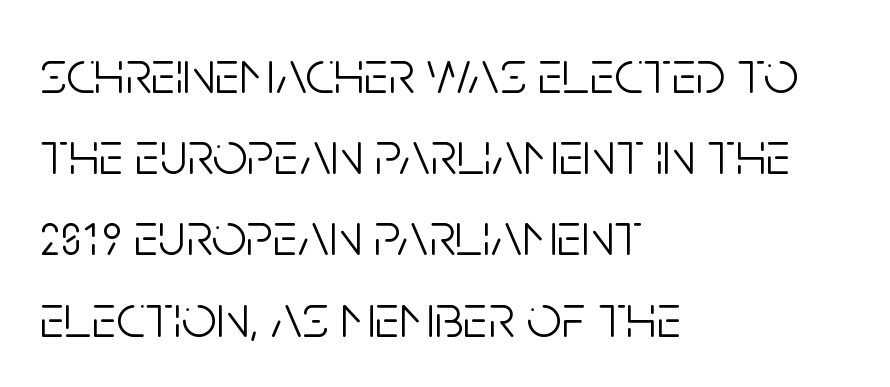
The image shows 62 px light, condensed sans-serif type, upright; set left-aligned, normal line spacing (1.31x), normal letter spacing, not underlined; low stroke contrast and a large x-height.
